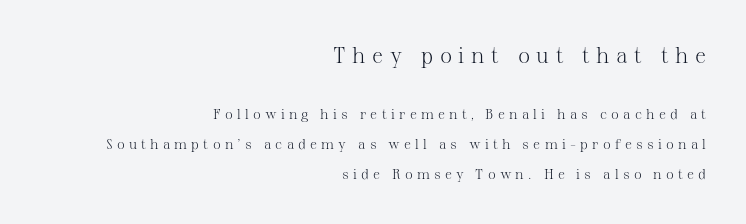
The image shows 22 px text type, upright; set right-aligned, loose line spacing (2.12x), unusually wide letter spacing (+0.3 em), not underlined; the first (top) block is 1.57x larger.
